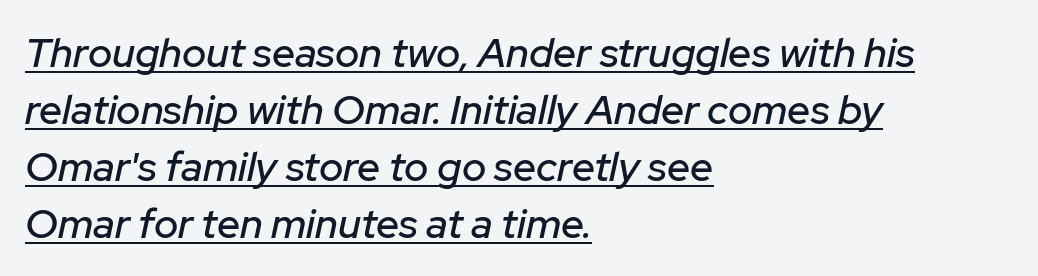
The specimen includes a rule beneath the text block's lines. The whole block is typeset with a tilt. Regarding leading, the lines here are spaced in the standard way. Teacher's note: observe the even left margin — that is flush-left alignment. The letters advance in unequal steps, a hallmark of proportional type.
